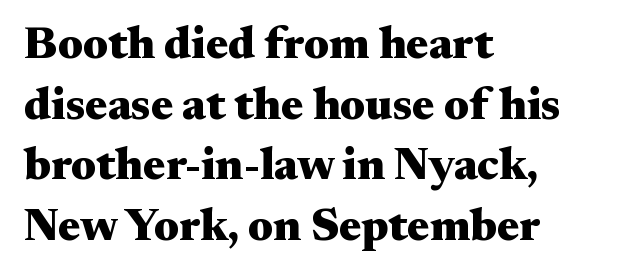
Q: Is the text bold? A: Yes.
Q: Is the text italic (slanted)? A: No, it is upright.
Q: Is the typeface a serif or a sans-serif typeface? A: Serif.
Q: Is the text underlined? A: No.
Q: How is the paragraph aligned? A: Left-aligned.
Q: Is the spacing between letters normal or unusually wide? A: Normal.
Q: Is the spacing between lines tight, normal or loose? A: Normal.
Q: Width (condensed, normal, or wide)? A: Wide.
Q: Stroke contrast? A: Medium.
Q: x-height? A: Small.
Q: Monospaced? A: No.
